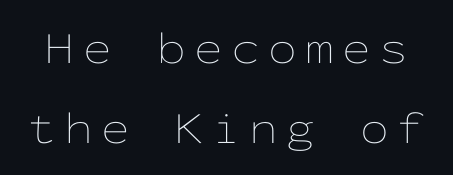
{"italic": "no", "bold": "no", "weight": "thin", "width": "wide", "stroke_contrast": "low", "x_height": "medium", "monospaced": "yes", "underline": "no", "line_spacing_ratio": 1.73, "glyph_px": 46}
